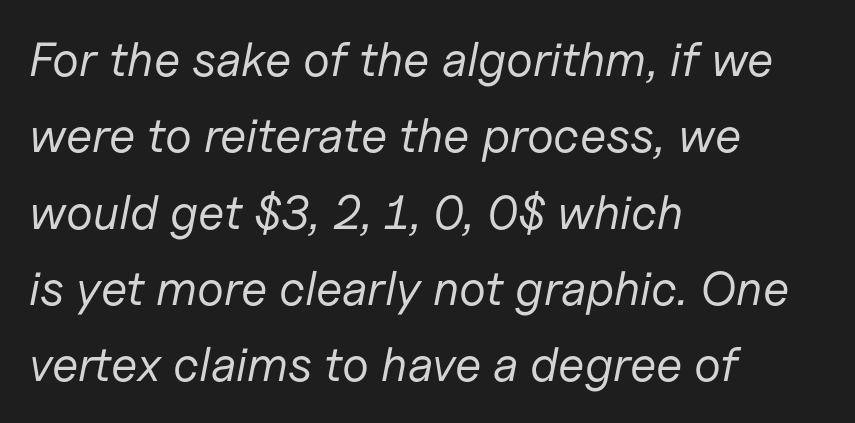
The image shows 48 px regular-weight type, italic (leaning right); set left-aligned, normal line spacing (1.59x), normal letter spacing, not underlined; low stroke contrast and a medium x-height.
